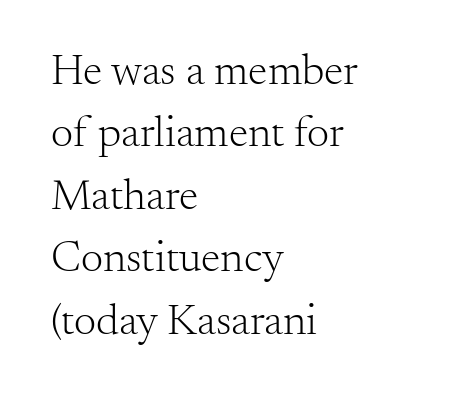
{"serif": "yes", "italic": "no", "bold": "no", "weight": "light", "width": "normal", "stroke_contrast": "medium", "x_height": "small", "monospaced": "no", "underline": "no", "align": "left", "line_spacing": "normal", "line_spacing_ratio": 1.42, "letter_spacing": "normal", "letter_spacing_em": 0.0, "glyph_px": 44}
